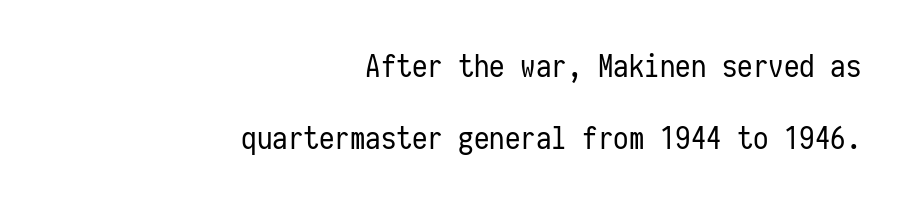
Any mark beneath the type? The region is blank. Successive baselines arrive slowly, with a big drop between each. Spacing verdict: monospaced, one width for all characters. Is the letter spacing exaggerated? No — it looks like the ordinary default. Letters have the restrained weight of plain body copy at most.
